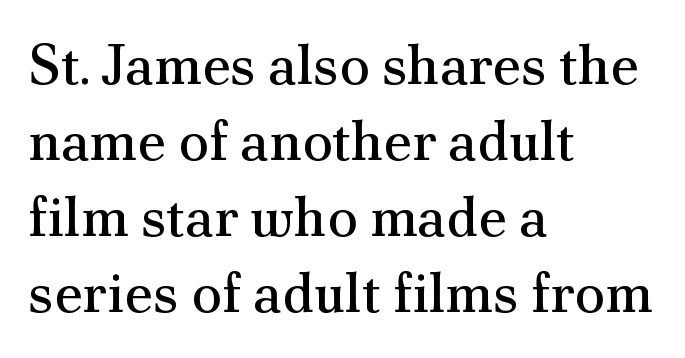
Q: Is the text bold? A: No.
Q: Is the text italic (slanted)? A: No, it is upright.
Q: Is the typeface a serif or a sans-serif typeface? A: Serif.
Q: Is the text underlined? A: No.
Q: How is the paragraph aligned? A: Left-aligned.
Q: Is the spacing between letters normal or unusually wide? A: Normal.
Q: Is the spacing between lines tight, normal or loose? A: Normal.
Q: Width (condensed, normal, or wide)? A: Normal.
Q: Stroke contrast? A: Medium.
Q: x-height? A: Small.
Q: Monospaced? A: No.
